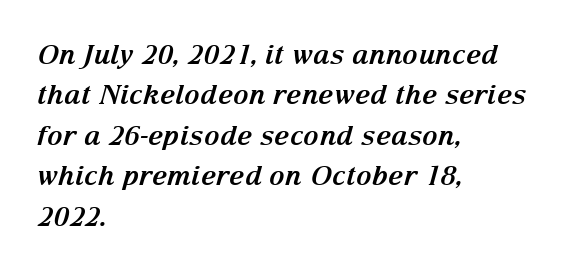
{"italic": "yes", "lean": "right", "slant_degrees": 15, "bold": "yes", "underline": "no", "align": "left", "line_spacing": "normal", "line_spacing_ratio": 1.5, "letter_spacing": "normal", "letter_spacing_em": 0.0, "glyph_px": 27}
